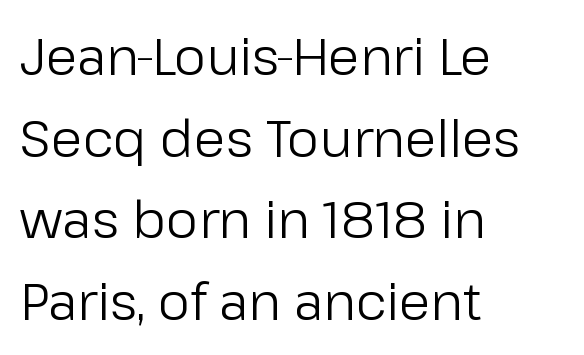
The image shows 51 px regular-weight sans-serif type, upright; set left-aligned, normal line spacing (1.6x), normal letter spacing, not underlined; low stroke contrast and a medium x-height.
